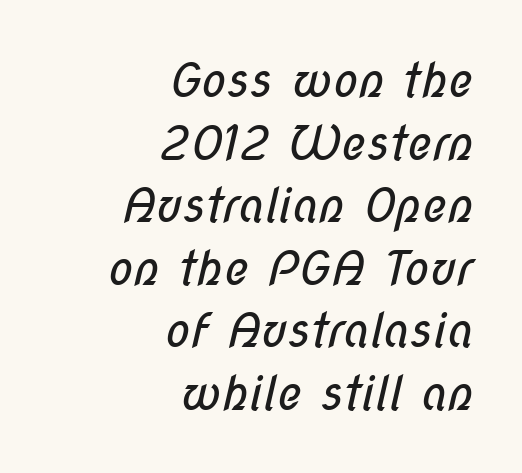
The image shows 47 px regular-weight, condensed sans-serif type; set right-aligned, normal line spacing (1.33x), normal letter spacing, not underlined; low stroke contrast and a medium x-height.
